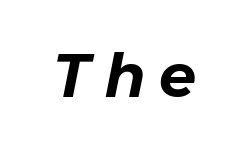
{"italic": "yes", "lean": "right", "slant_degrees": 11, "width": "normal", "stroke_contrast": "low", "x_height": "medium", "monospaced": "no", "underline": "no", "letter_spacing": "wide", "letter_spacing_em": 0.23, "glyph_px": 61}
